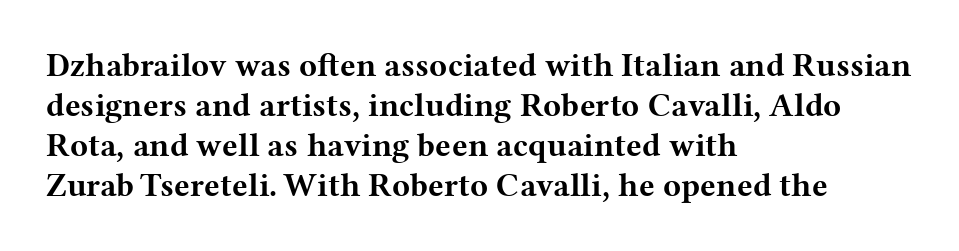
Q: Is the text bold? A: Yes.
Q: Is the text italic (slanted)? A: No, it is upright.
Q: Is the typeface a serif or a sans-serif typeface? A: Serif.
Q: Is the text underlined? A: No.
Q: How is the paragraph aligned? A: Left-aligned.
Q: Is the spacing between letters normal or unusually wide? A: Normal.
Q: Width (condensed, normal, or wide)? A: Wide.
Q: Stroke contrast? A: Medium.
Q: x-height? A: Medium.
Q: Monospaced? A: No.
